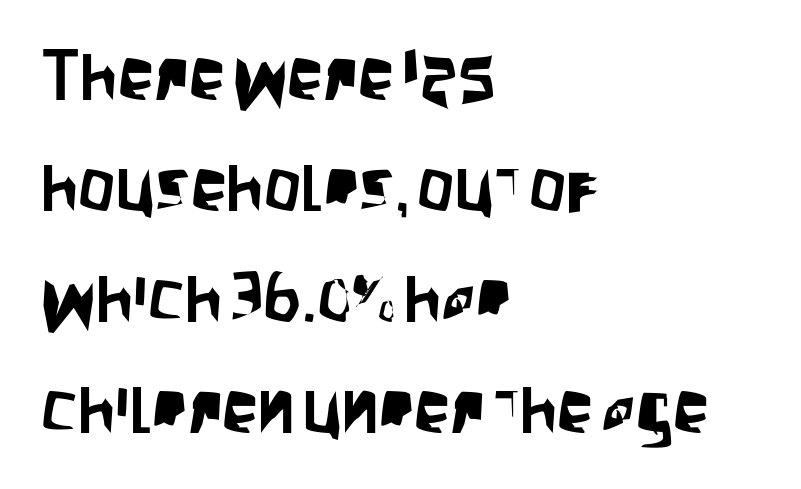
The image shows 73 px condensed sans-serif type, upright; set left-aligned, normal line spacing (1.52x), normal letter spacing, not underlined; low stroke contrast and a large x-height.
